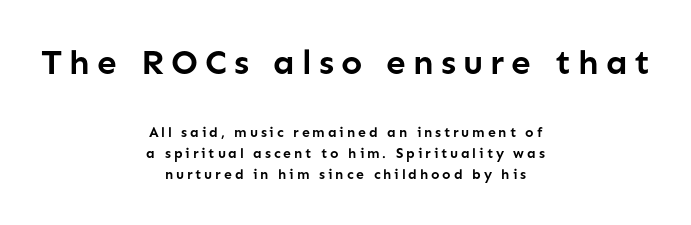
{"serif": "no", "italic": "no", "bold": "yes", "weight": "semibold", "width": "normal", "stroke_contrast": "low", "x_height": "medium", "monospaced": "no", "underline": "no", "align": "center", "line_spacing": "normal", "line_spacing_ratio": 1.53, "letter_spacing": "wide", "letter_spacing_em": 0.2, "larger_block": "first", "size_ratio": 2.5, "glyph_px": 35}
